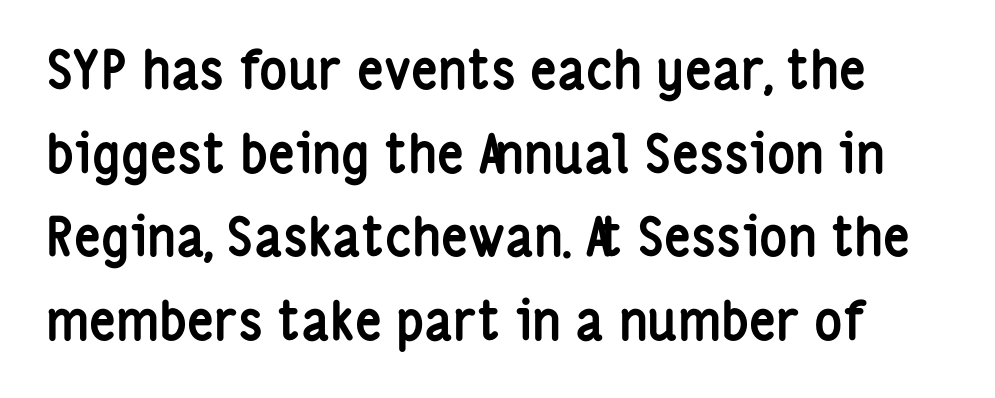
Is there much room between lines? A standard amount, neither cramped nor airy. A typesetter would call this proportional, since set widths differ per character. Chunky letters — that's bold for sure. Here the glyphs are tracked normally, forming tight word shapes.
